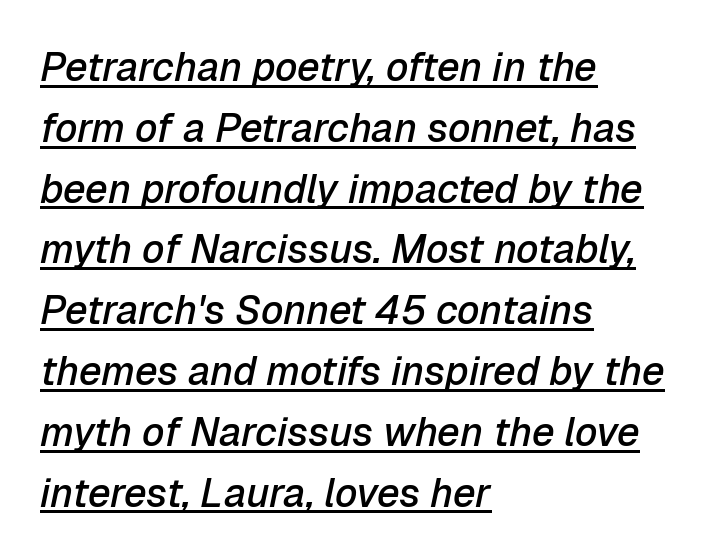
Q: Is the text bold? A: Semi-bold.
Q: Is the text italic (slanted)? A: Yes, it leans right by about 12 degrees.
Q: Is the text underlined? A: Yes.
Q: How is the paragraph aligned? A: Left-aligned.
Q: Is the spacing between letters normal or unusually wide? A: Normal.
Q: Is the spacing between lines tight, normal or loose? A: Normal.
Q: Width (condensed, normal, or wide)? A: Normal.
Q: Stroke contrast? A: Low.
Q: x-height? A: Medium.
Q: Monospaced? A: No.
